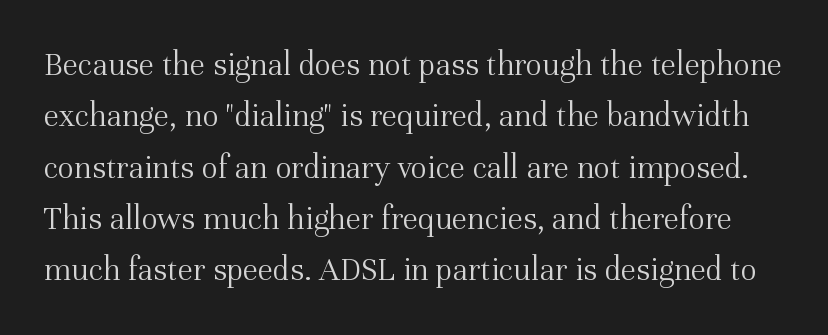
Type without underlining. Is this a fixed-width face? No — the glyphs have proportional, varying widths. If you drew a line through each stem, it would be perfectly vertical. The line-height multiplier appears to be the usual default. Is the letter spacing exaggerated? No — it looks like the ordinary default.
